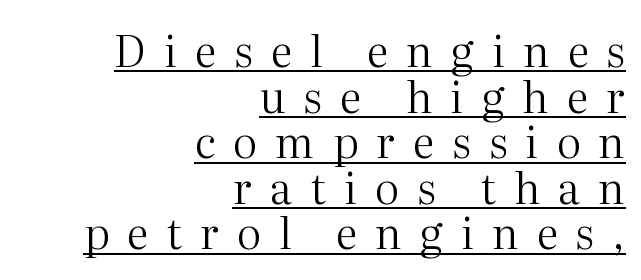
Check the space under the baseline: a stroke is drawn there. Here the designer chose a conventional face with non-uniform glyph widths. Leftover space on each line is placed entirely before the opening word. In terms of letterspacing, this is a distinctly airy, spread setting.
